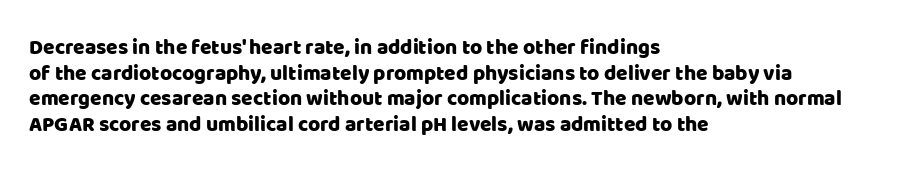
{"italic": "no", "underline": "no", "align": "left", "line_spacing_ratio": 1.22, "letter_spacing": "normal", "letter_spacing_em": 0.0, "glyph_px": 21}
